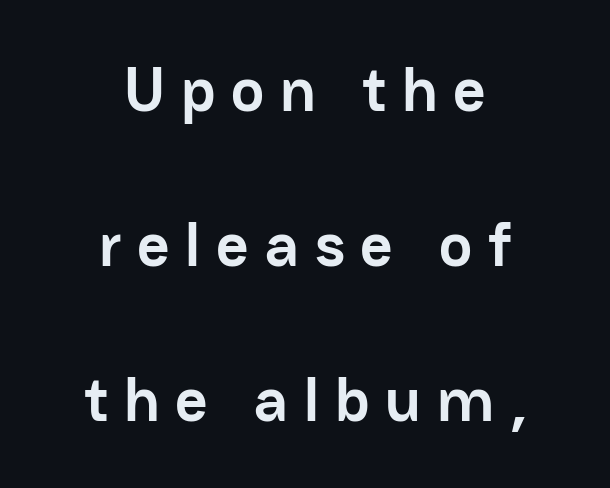
The image shows 63 px semibold sans-serif type, upright; set centered, loose line spacing (2.46x), unusually wide letter spacing (+0.25 em), not underlined; low stroke contrast and a medium x-height.
